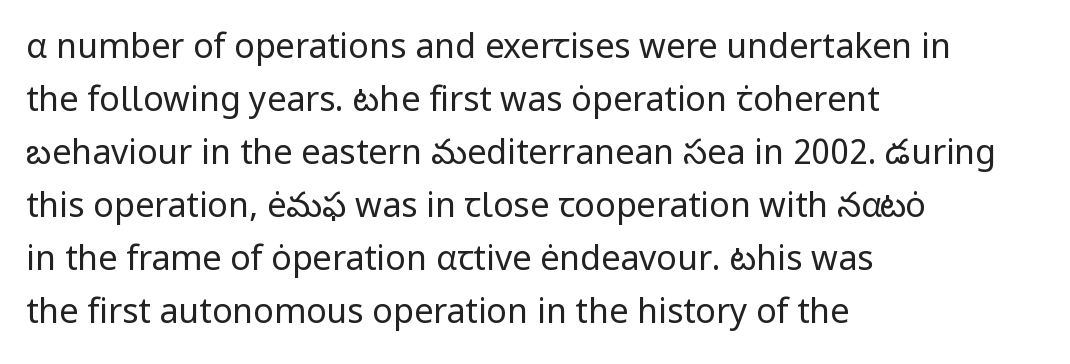
Vertical stems look standard width or narrower in stroke. Is this a sans? Yes — the strokes have no serifs. This sample uses plain, unmodified letter spacing. Horizontally, the lines are justified to the leading edge only.
